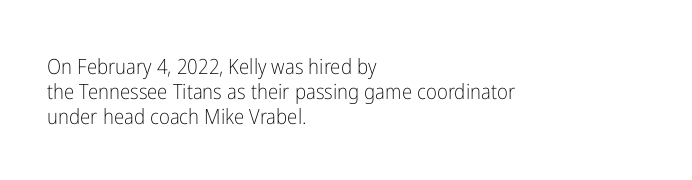
{"italic": "no", "bold": "no", "underline": "no", "align": "left", "line_spacing_ratio": 1.2, "letter_spacing": "normal", "letter_spacing_em": 0.0, "glyph_px": 21}
